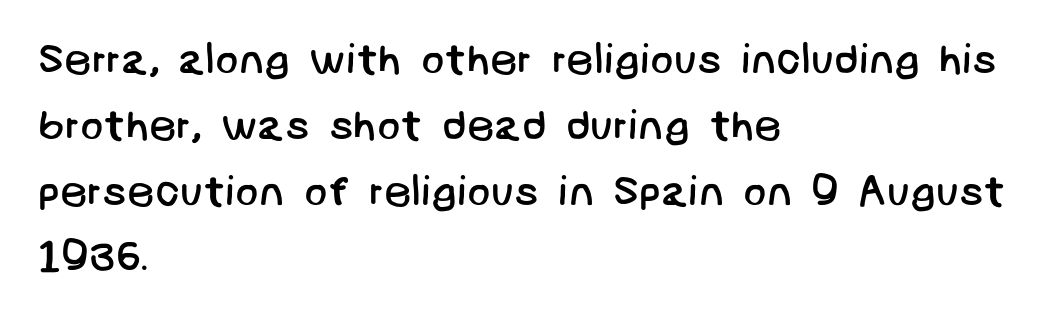
The image shows 43 px regular-weight sans-serif type; set left-aligned, normal line spacing (1.53x), normal letter spacing, not underlined; low stroke contrast and a large x-height.
